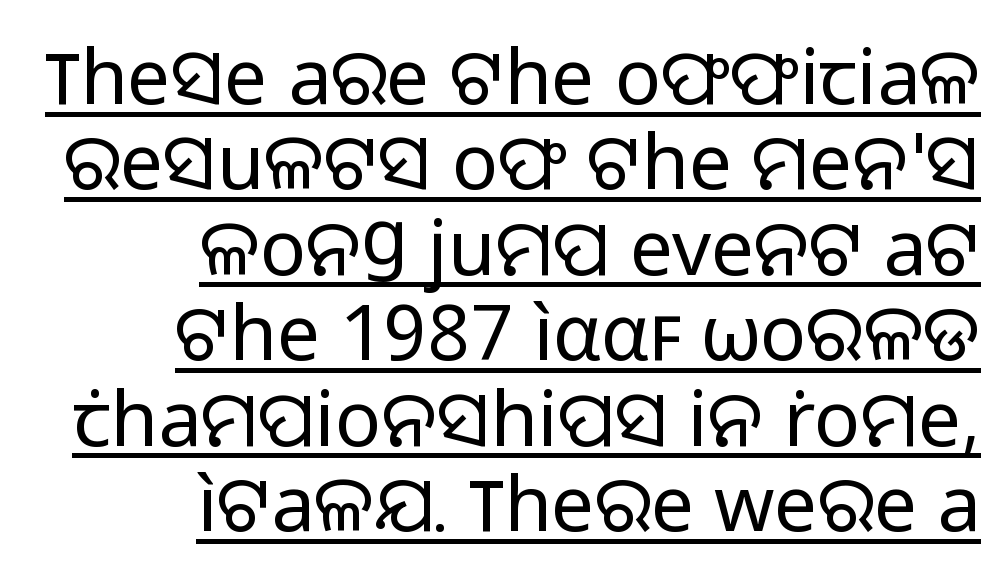
Q: Is the text bold? A: No.
Q: Is the text italic (slanted)? A: No, it is upright.
Q: Is the typeface a serif or a sans-serif typeface? A: Sans-serif.
Q: Is the text underlined? A: Yes.
Q: How is the paragraph aligned? A: Right-aligned.
Q: Is the spacing between letters normal or unusually wide? A: Normal.
Q: Is the spacing between lines tight, normal or loose? A: Tight.
Q: Width (condensed, normal, or wide)? A: Normal.
Q: Stroke contrast? A: Low.
Q: x-height? A: Medium.
Q: Monospaced? A: No.
